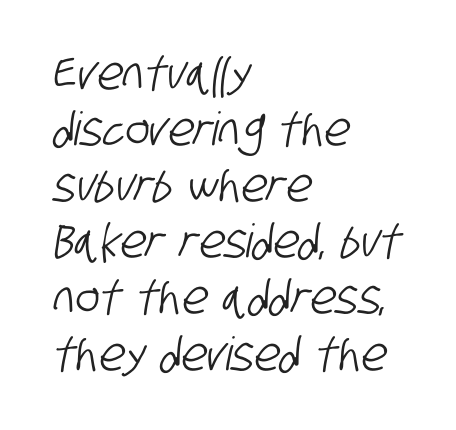
Check the space under the baseline: it is left empty. The rag falls on the right side of this text block. This rendering leaves character spacing at its baseline value. The typeface chosen for these lines omits serifs. Varying glyph widths throughout — classic text-font behaviour.
